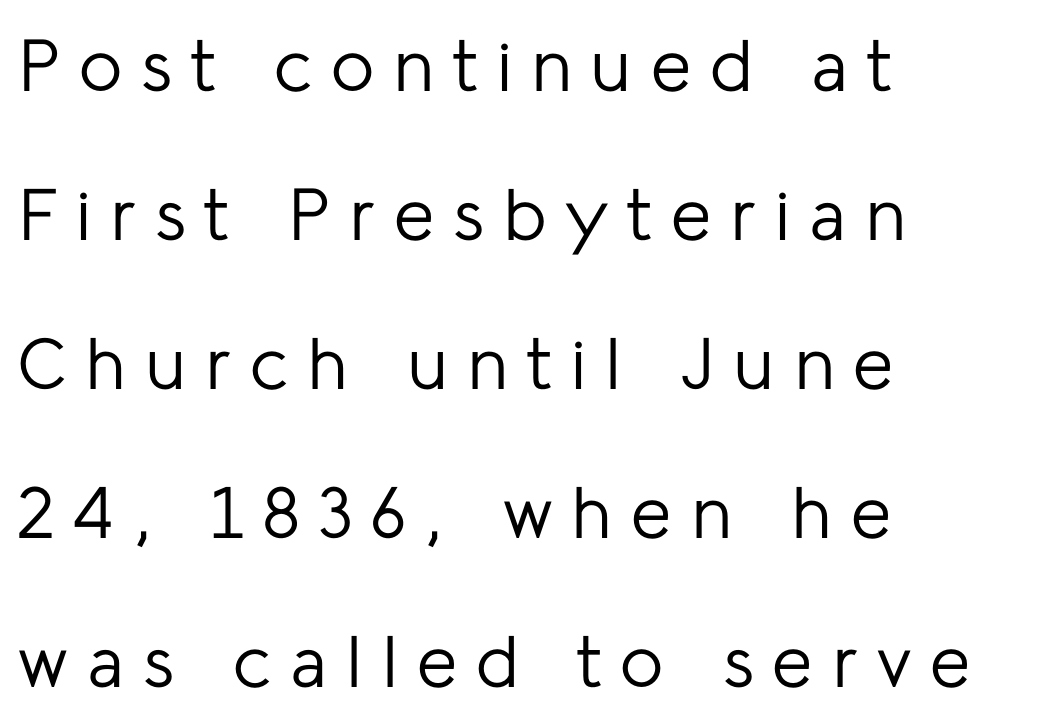
Q: Is the text bold? A: No.
Q: Is the text italic (slanted)? A: No, it is upright.
Q: Is the typeface a serif or a sans-serif typeface? A: Sans-serif.
Q: Is the text underlined? A: No.
Q: How is the paragraph aligned? A: Left-aligned.
Q: Is the spacing between letters normal or unusually wide? A: Unusually wide.
Q: Is the spacing between lines tight, normal or loose? A: Loose.
Q: Width (condensed, normal, or wide)? A: Normal.
Q: Stroke contrast? A: Low.
Q: x-height? A: Medium.
Q: Monospaced? A: No.
